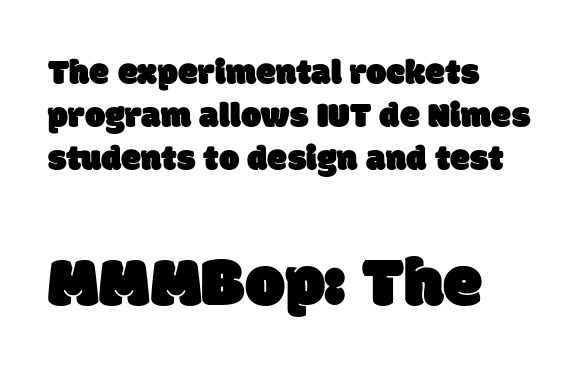
Q: Is the typeface a serif or a sans-serif typeface? A: Sans-serif.
Q: Is the text underlined? A: No.
Q: How is the paragraph aligned? A: Left-aligned.
Q: Is the spacing between letters normal or unusually wide? A: Normal.
Q: Which block of text is set in a larger size, the first (top) or the second (bottom)? A: The second (bottom) one.
Q: Width (condensed, normal, or wide)? A: Normal.
Q: Stroke contrast? A: Low.
Q: x-height? A: Large.
Q: Monospaced? A: No.
